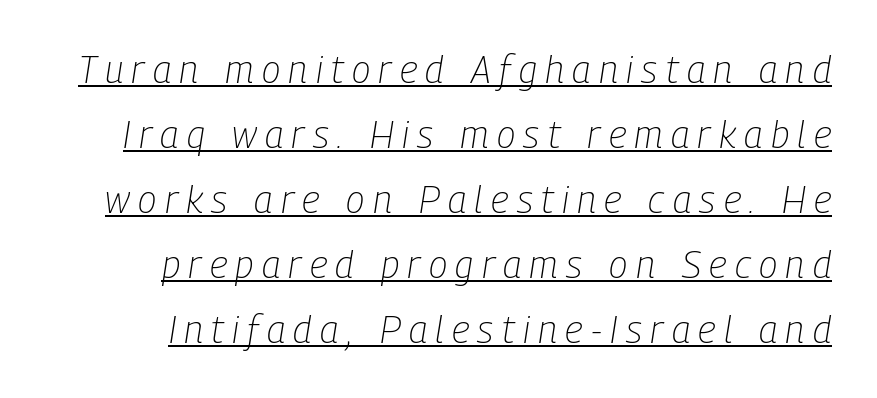
Bold? No — there's no thickening of the strokes. This sample uses an oblique cut, with every glyph tilted off the vertical. Is this a fixed-width face? No — the glyphs have proportional, varying widths. Tracking here is generous; glyphs stand well apart from one another. A baseline rule has been typeset under these characters.
